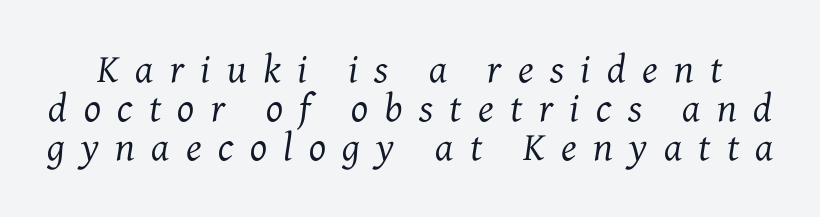
Q: Is the text bold? A: No.
Q: Is the text italic (slanted)? A: Yes, it leans right by about 7 degrees.
Q: Is the typeface a serif or a sans-serif typeface? A: Serif.
Q: Is the text underlined? A: No.
Q: Is the spacing between letters normal or unusually wide? A: Unusually wide.
Q: Is the spacing between lines tight, normal or loose? A: Tight.
Q: Width (condensed, normal, or wide)? A: Normal.
Q: Stroke contrast? A: Medium.
Q: x-height? A: Medium.
Q: Monospaced? A: No.
